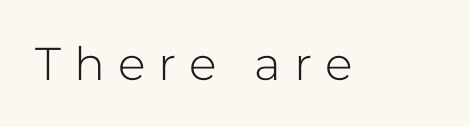
You can tell from the bare stems that sans-serif type was used. The weight tops out at a normal text grade. Letters rest on an invisible, unmarked baseline. You could not count columns in this text — the font is proportionally spaced. The tracking jumps out immediately: characters are airy and widely separated.
